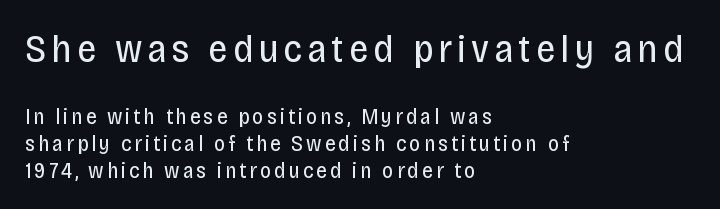
{"serif": "no", "italic": "no", "bold": "no", "weight": "regular", "width": "condensed", "stroke_contrast": "low", "x_height": "large", "monospaced": "no", "underline": "no", "align": "left", "line_spacing_ratio": 1.21, "larger_block": "first", "size_ratio": 1.77, "glyph_px": 39}
